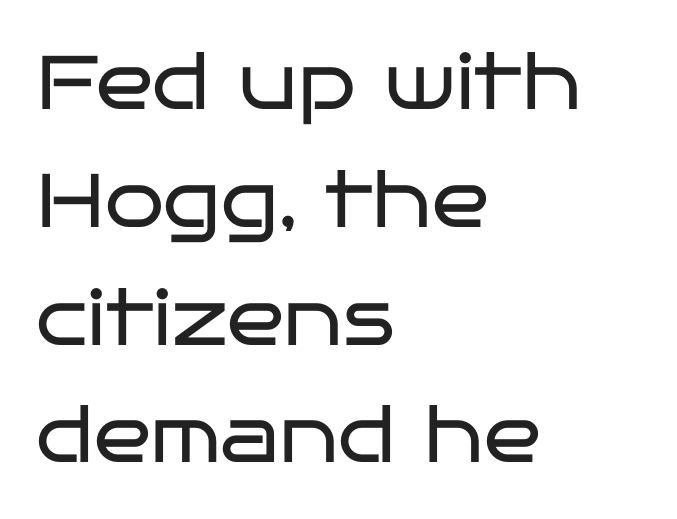
{"serif": "no", "italic": "no", "bold": "no", "weight": "regular", "width": "wide", "stroke_contrast": "low", "x_height": "large", "monospaced": "no", "underline": "no", "align": "left", "line_spacing": "normal", "line_spacing_ratio": 1.55, "letter_spacing": "normal", "letter_spacing_em": 0.0, "glyph_px": 76}
